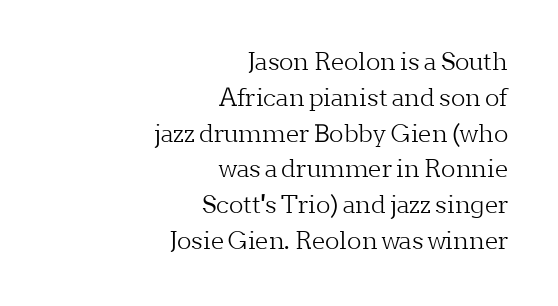
The image shows 24 px text type, upright; set right-aligned, normal line spacing (1.49x), normal letter spacing, not underlined.
